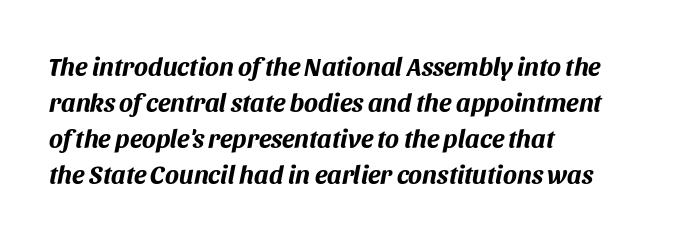
{"italic": "yes", "lean": "right", "slant_degrees": 11, "bold": "yes", "underline": "no", "align": "left", "line_spacing": "normal", "line_spacing_ratio": 1.39, "letter_spacing": "normal", "letter_spacing_em": 0.0, "glyph_px": 26}
